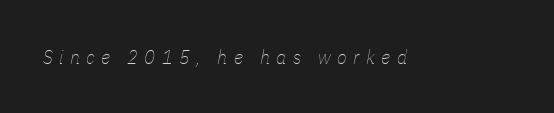
The image shows 20 px text type, italic (leaning right); set unusually wide letter spacing (+0.32 em), not underlined.
